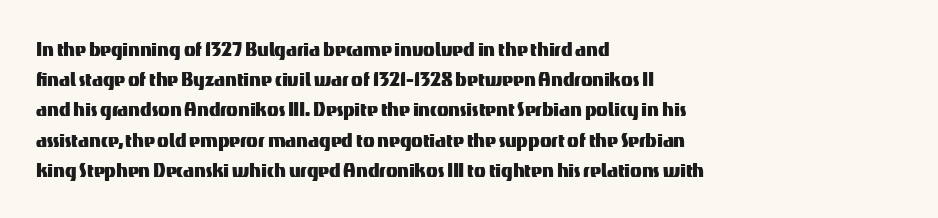
The image shows 24 px text type, upright; set left-aligned, normal line spacing (1.26x), normal letter spacing, not underlined.
